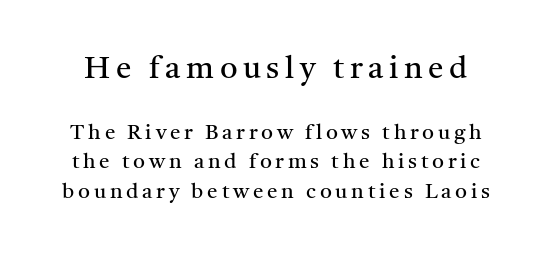
The image shows 31 px regular-weight serif type, upright; set normal line spacing (1.41x), not underlined; the first (top) block is 1.48x larger; medium stroke contrast and a medium x-height.
